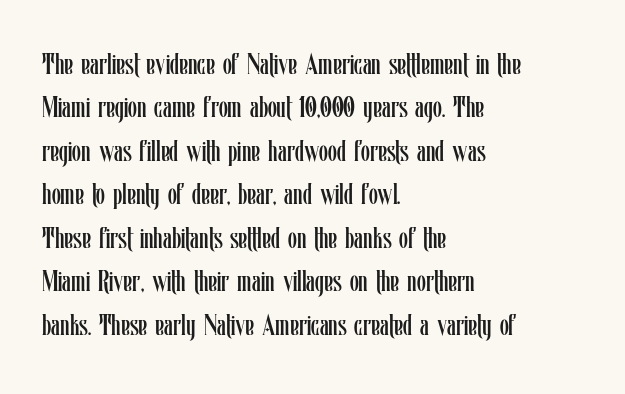
Looks like regular typesetting: each glyph gets only the width it needs. When letters stand straight like this, we call the style roman or upright. There is no visible air inserted between adjacent glyphs. The space directly below the letters is spotless. Horizontally, the lines are justified to the leading edge only. What's the leading like? Ordinary, nothing unusual.
